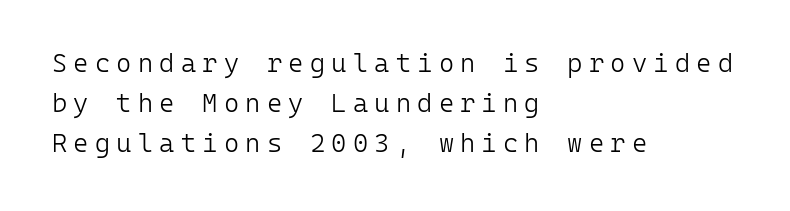
{"italic": "no", "bold": "no", "underline": "no", "align": "left", "line_spacing": "normal", "line_spacing_ratio": 1.53, "letter_spacing": "wide", "letter_spacing_em": 0.24, "glyph_px": 26}
